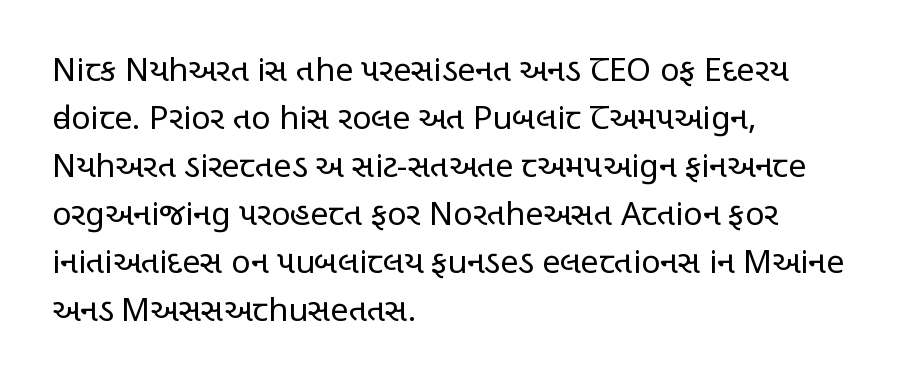
{"serif": "no", "italic": "no", "bold": "no", "weight": "regular", "width": "condensed", "stroke_contrast": "low", "x_height": "large", "monospaced": "no", "underline": "no", "align": "left", "line_spacing": "normal", "line_spacing_ratio": 1.5, "letter_spacing": "normal", "letter_spacing_em": 0.0, "glyph_px": 32}
